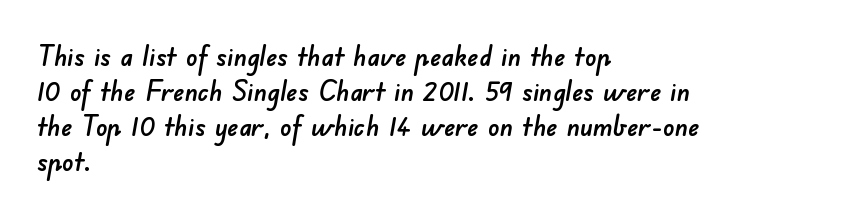
{"serif": "no", "width": "normal", "stroke_contrast": "low", "x_height": "small", "monospaced": "no", "underline": "no", "align": "left", "line_spacing": "normal", "line_spacing_ratio": 1.25, "letter_spacing": "normal", "letter_spacing_em": 0.0, "glyph_px": 28}
